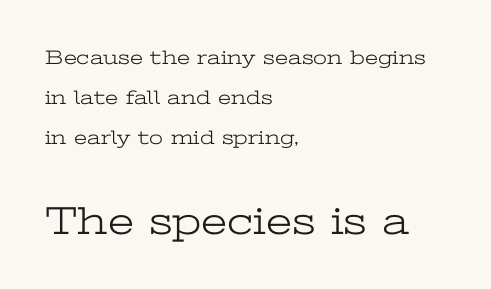
Q: Is the text bold? A: No.
Q: Is the text italic (slanted)? A: No, it is upright.
Q: Is the typeface a serif or a sans-serif typeface? A: Serif.
Q: Is the text underlined? A: No.
Q: How is the paragraph aligned? A: Left-aligned.
Q: Is the spacing between letters normal or unusually wide? A: Normal.
Q: Is the spacing between lines tight, normal or loose? A: Loose.
Q: Which block of text is set in a larger size, the first (top) or the second (bottom)? A: The second (bottom) one.
Q: Width (condensed, normal, or wide)? A: Wide.
Q: Stroke contrast? A: Low.
Q: x-height? A: Medium.
Q: Monospaced? A: No.
